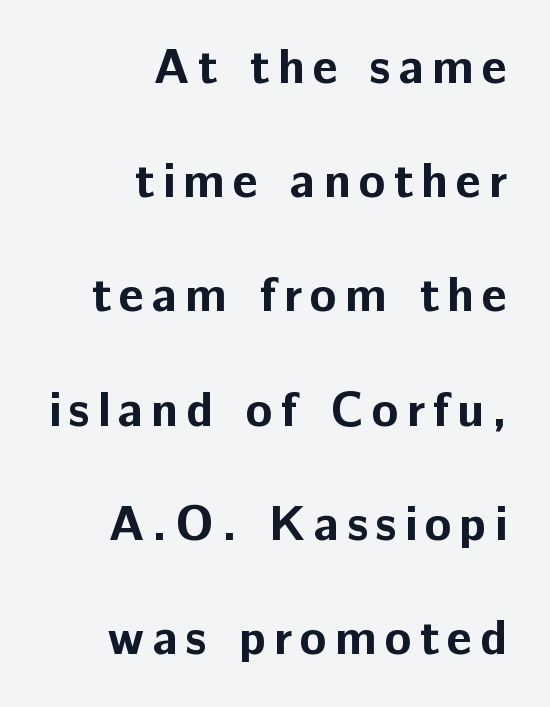
Stroke thickness is high; the sample reads as a true bold. Check the space under the baseline: it is left empty. The text was rendered using a sans face with plain stroke endings. Each letter keeps its own natural width here, so spacing adapts to shape. The typography opts for an upright posture over an oblique one.
